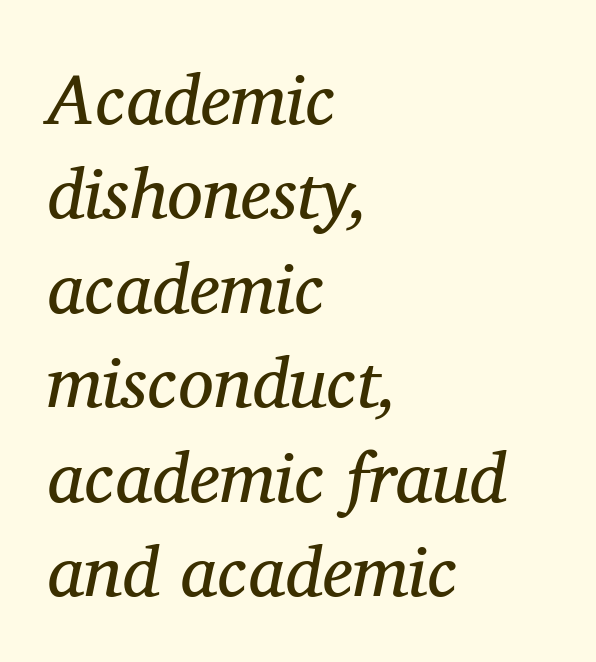
{"serif": "yes", "italic": "yes", "lean": "right", "slant_degrees": 11, "bold": "no", "weight": "regular", "width": "normal", "stroke_contrast": "medium", "x_height": "medium", "monospaced": "no", "underline": "no", "align": "left", "line_spacing": "normal", "line_spacing_ratio": 1.33, "letter_spacing": "normal", "letter_spacing_em": 0.0, "glyph_px": 71}
